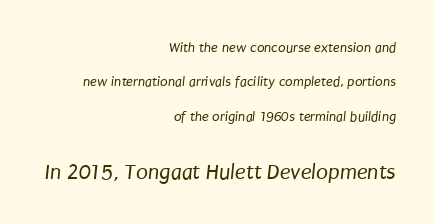
{"bold": "no", "underline": "no", "align": "right", "line_spacing": "loose", "line_spacing_ratio": 2.46, "letter_spacing": "normal", "letter_spacing_em": 0.0, "larger_block": "second", "size_ratio": 1.57, "glyph_px": 22}
